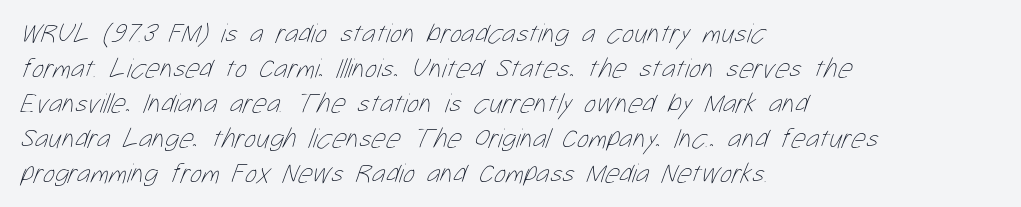
Rule under the text: the space is simply empty. Does the copy run flush right? No — it runs flush left. In terms of letterspacing, this is plain default setting. Students, observe: this is what conventionally led text looks like. The letterforms sit at book weight or below. The passage shown is typed in a proportional face where columns would drift.
